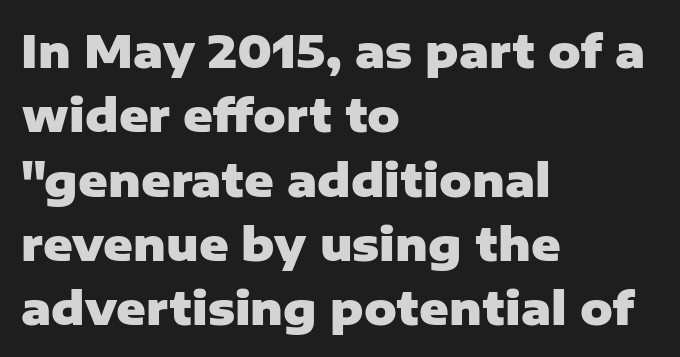
Grotesque or geometric, the face here clearly has no serifs. The face used here is proportionally spaced, like ordinary book or web type. This rendering features lettering with no underline. The axis of the letterforms is exactly vertical.
